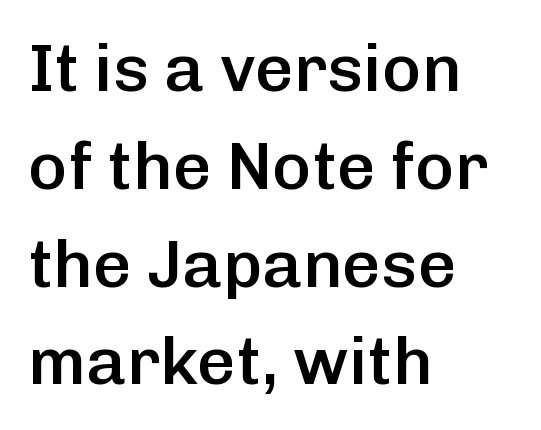
The image shows 67 px semibold sans-serif type, upright; set left-aligned, normal line spacing (1.46x), normal letter spacing, not underlined; low stroke contrast and a medium x-height.
